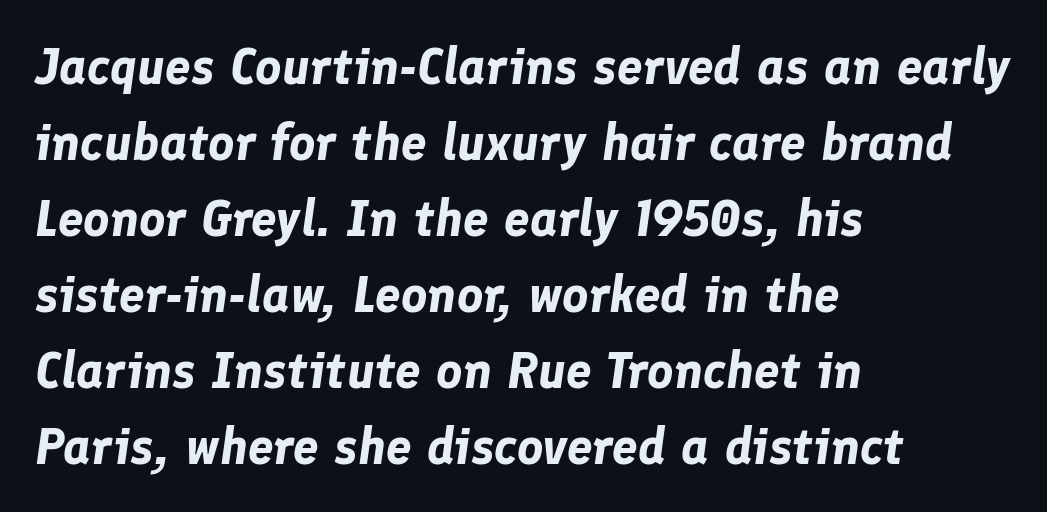
{"italic": "yes", "lean": "right", "slant_degrees": 8, "bold": "yes", "weight": "bold", "width": "normal", "stroke_contrast": "low", "x_height": "medium", "monospaced": "no", "underline": "no", "align": "left", "line_spacing": "normal", "line_spacing_ratio": 1.49, "letter_spacing": "normal", "letter_spacing_em": 0.0, "glyph_px": 51}
